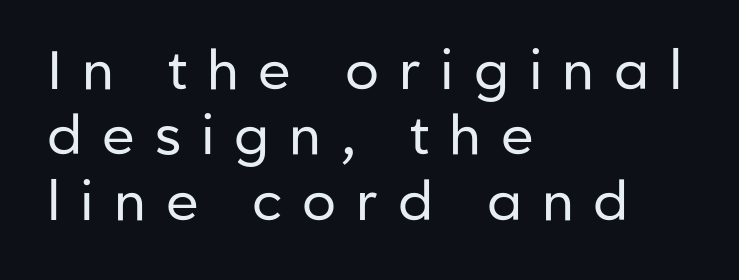
Q: Is the text bold? A: No.
Q: Is the text italic (slanted)? A: No, it is upright.
Q: Is the typeface a serif or a sans-serif typeface? A: Sans-serif.
Q: Is the text underlined? A: No.
Q: How is the paragraph aligned? A: Left-aligned.
Q: Is the spacing between letters normal or unusually wide? A: Unusually wide.
Q: Width (condensed, normal, or wide)? A: Normal.
Q: Stroke contrast? A: Low.
Q: x-height? A: Medium.
Q: Monospaced? A: No.
